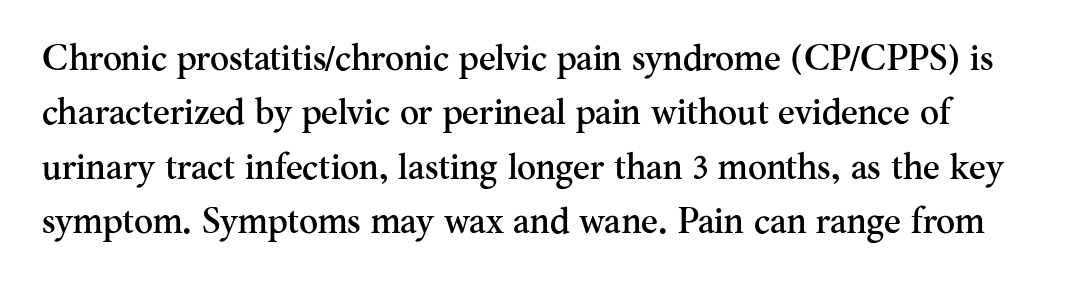
{"serif": "yes", "italic": "no", "width": "normal", "stroke_contrast": "medium", "x_height": "small", "monospaced": "no", "underline": "no", "line_spacing": "normal", "line_spacing_ratio": 1.51, "letter_spacing": "normal", "letter_spacing_em": 0.0, "glyph_px": 36}
